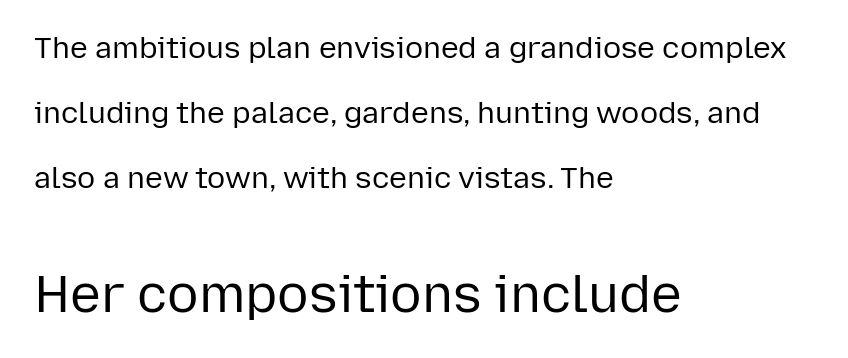
The letters sit at their default tracking, neither squeezed nor spread. This rendering features lettering with no underline. The face used here is proportionally spaced, like ordinary book or web type. This sample trades compactness for vertical openness between lines. Is there any slant? The stems are plumb.
